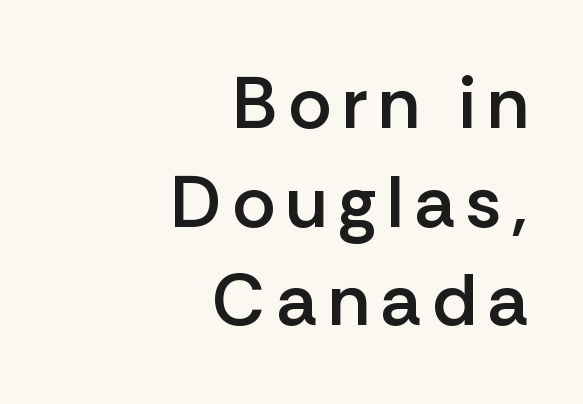
Typographically, this falls in the sans-serif category. The font's upright variant was chosen for this text. Semibold letterforms, between regular and bold. Each line ends at the same right margin while the left side varies. The designer left line spacing at the default. A clean baseline with only descenders dipping below it.
